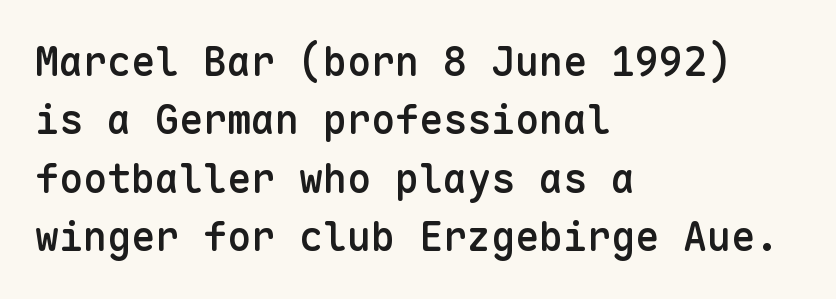
Q: Is the text bold? A: Semi-bold.
Q: Is the text italic (slanted)? A: No, it is upright.
Q: Is the typeface a serif or a sans-serif typeface? A: Sans-serif.
Q: Is the text underlined? A: No.
Q: How is the paragraph aligned? A: Left-aligned.
Q: Is the spacing between letters normal or unusually wide? A: Normal.
Q: Is the spacing between lines tight, normal or loose? A: Normal.
Q: Width (condensed, normal, or wide)? A: Normal.
Q: Stroke contrast? A: Low.
Q: x-height? A: Medium.
Q: Monospaced? A: Yes.
